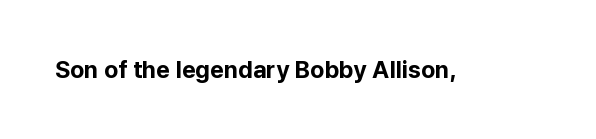
{"italic": "no", "bold": "yes", "underline": "no", "letter_spacing": "normal", "letter_spacing_em": 0.0, "glyph_px": 24}
